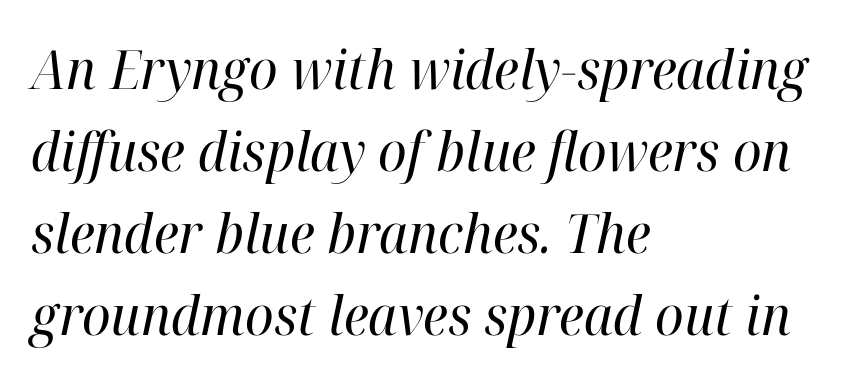
The image shows 54 px regular-weight serif type, italic (leaning right); set left-aligned, normal line spacing (1.52x), normal letter spacing, not underlined; high stroke contrast and a medium x-height.
